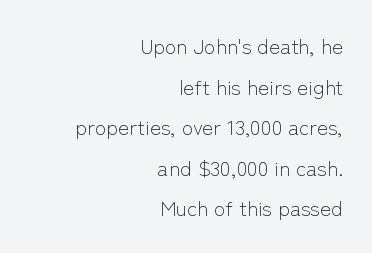
The image shows 21 px text type, upright; set right-aligned, loose line spacing (1.93x), normal letter spacing, not underlined.
